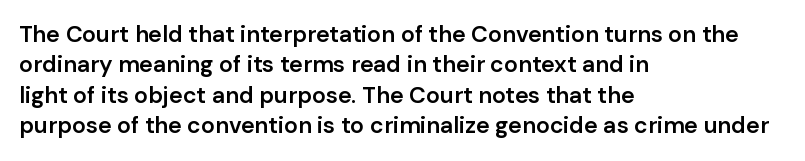
{"italic": "no", "bold": "semi", "underline": "no", "align": "left", "line_spacing": "normal", "line_spacing_ratio": 1.32, "letter_spacing": "normal", "letter_spacing_em": 0.0, "glyph_px": 23}
